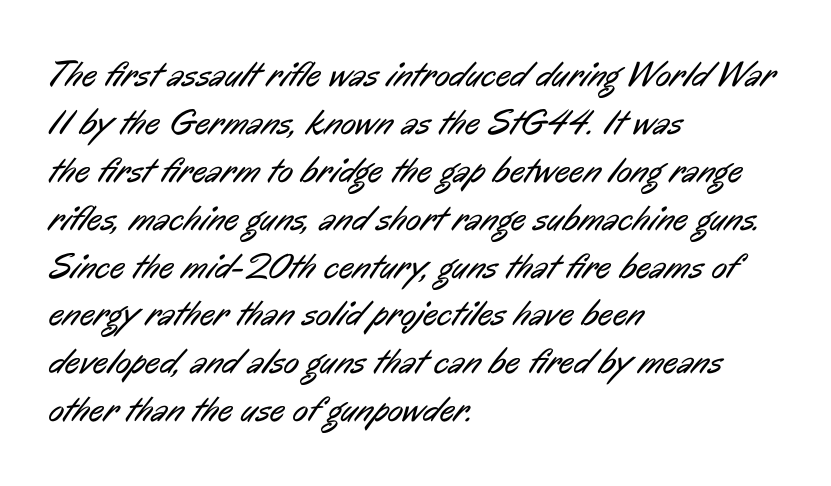
{"serif": "no", "bold": "no", "weight": "regular", "width": "condensed", "stroke_contrast": "low", "x_height": "medium", "monospaced": "no", "underline": "no", "align": "left", "line_spacing": "normal", "line_spacing_ratio": 1.33, "letter_spacing": "normal", "letter_spacing_em": 0.0, "glyph_px": 36}
